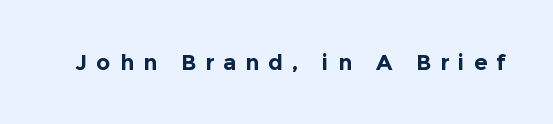
Q: Is the text bold? A: Yes.
Q: Is the text italic (slanted)? A: No, it is upright.
Q: Is the text underlined? A: No.
Q: Is the spacing between letters normal or unusually wide? A: Unusually wide.
